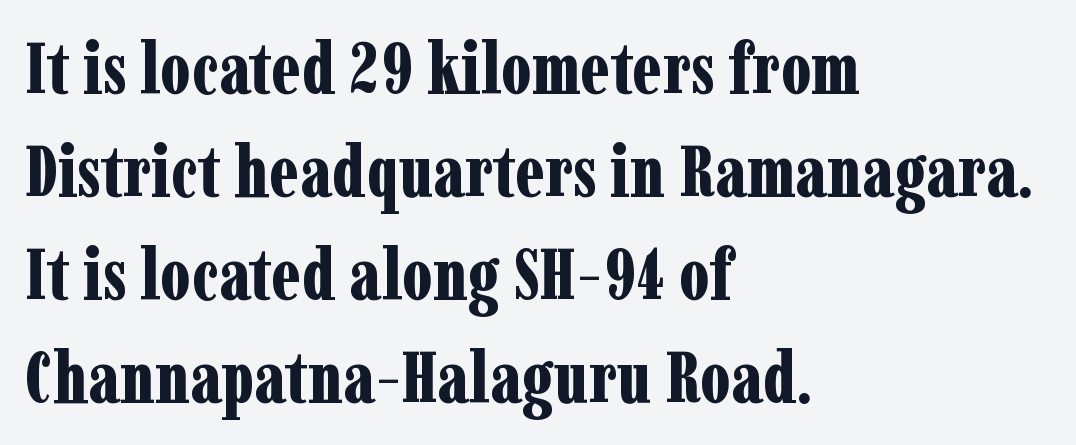
The image shows 71 px bold, condensed serif type, upright; set left-aligned, normal line spacing (1.45x), normal letter spacing, not underlined; low stroke contrast and a medium x-height.
